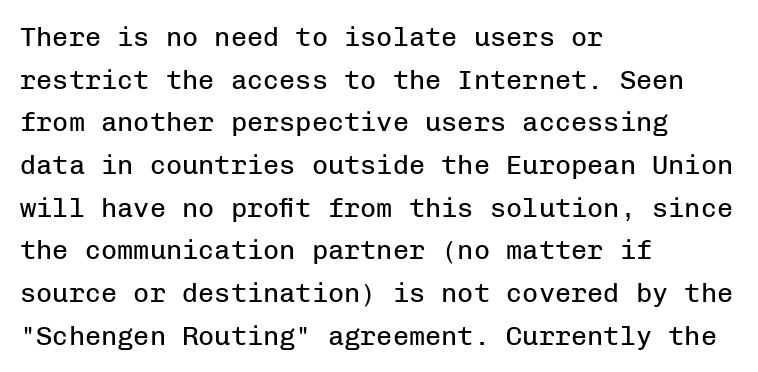
The image shows 27 px text type, upright; set left-aligned, normal line spacing (1.58x), normal letter spacing, not underlined.
